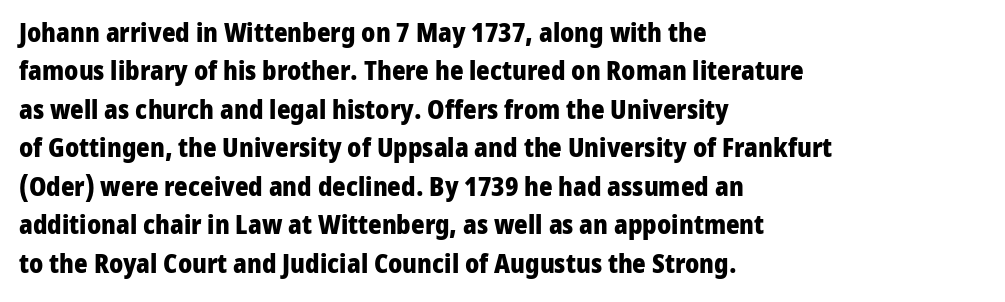
A typesetter would mark this as roman, not italic. Rule under the text: the space is simply empty. Layout note: lines flush left. The designer left line spacing at the default. What weight is shown? A full bold with thick strokes. This sample uses plain, unmodified letter spacing.
